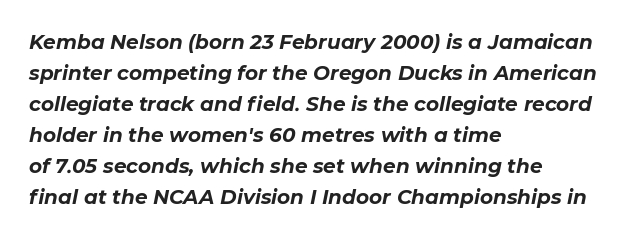
A typesetter would call this zero additional tracking. The whole block is typeset with a tilt. Baseline-to-baseline distance is the conventional proportion of letter height. Nobody drew a line under any word here. Typeset ragged right — the left edge is the straight one.
